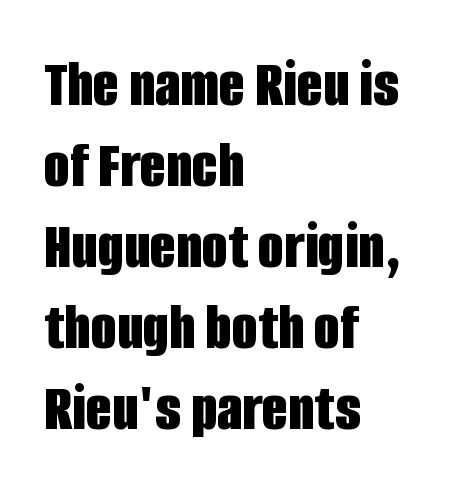
The image shows 67 px bold, condensed sans-serif type, upright; set left-aligned, line spacing 1.21x, normal letter spacing, not underlined; low stroke contrast and a large x-height.
